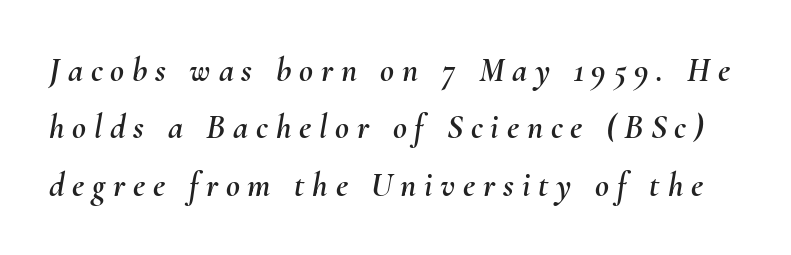
Q: Is the text italic (slanted)? A: Yes, it leans right by about 10 degrees.
Q: Is the text underlined? A: No.
Q: Is the spacing between letters normal or unusually wide? A: Unusually wide.
Q: Is the spacing between lines tight, normal or loose? A: Normal.
Q: Width (condensed, normal, or wide)? A: Normal.
Q: Stroke contrast? A: Medium.
Q: x-height? A: Small.
Q: Monospaced? A: No.
